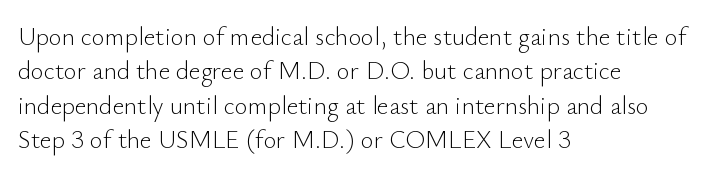
The image shows 25 px text type, upright; set left-aligned, normal line spacing (1.38x), normal letter spacing, not underlined.
